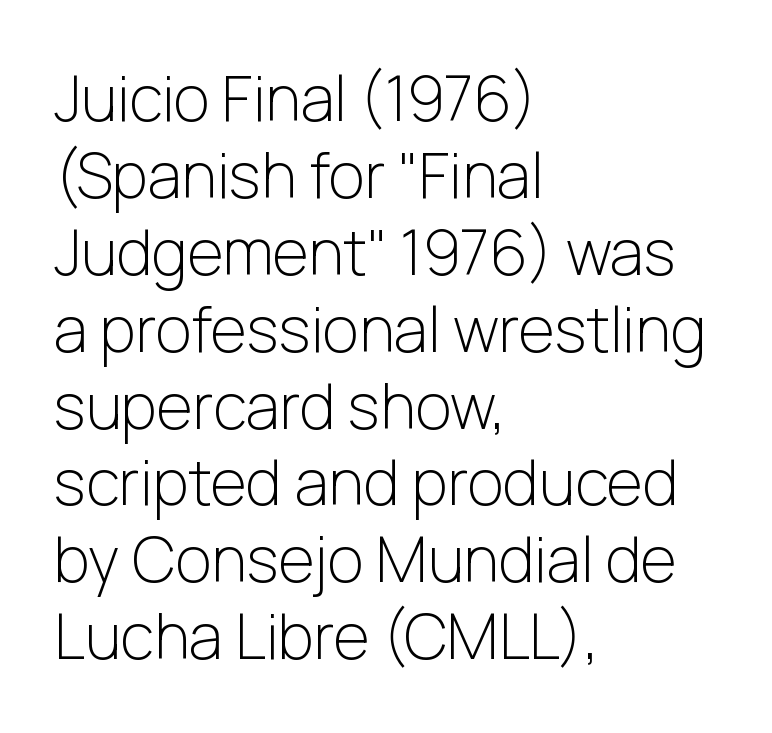
{"serif": "no", "italic": "no", "bold": "no", "weight": "light", "width": "normal", "stroke_contrast": "low", "x_height": "medium", "monospaced": "no", "underline": "no", "align": "left", "line_spacing_ratio": 1.24, "letter_spacing": "normal", "letter_spacing_em": 0.0, "glyph_px": 62}
